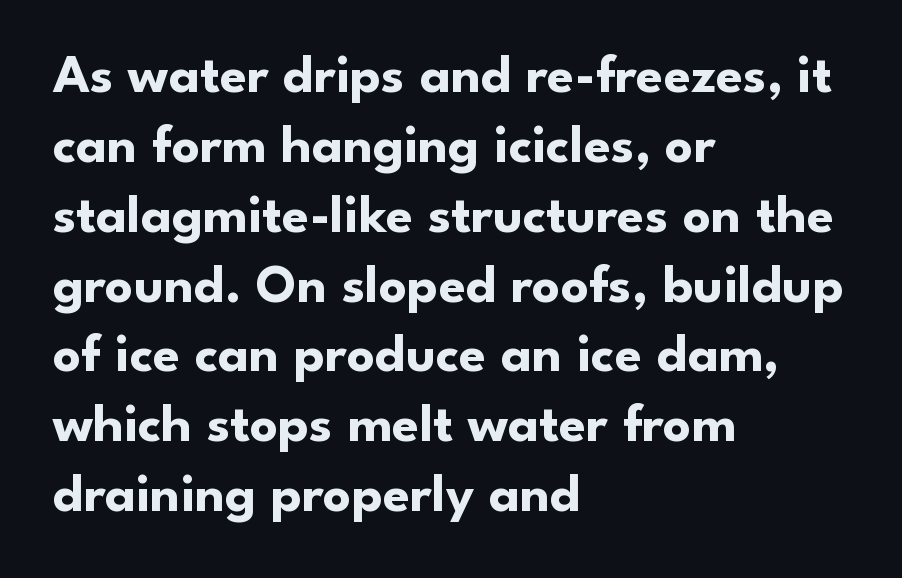
Layout note: lines flush left. Are there feet on the stems? There aren't — it's a sans. Strong, thick strokes mark this as bold type. In terms of leading, this rendering sits right in the middle. Every stem runs plumb, perpendicular to the baseline.
